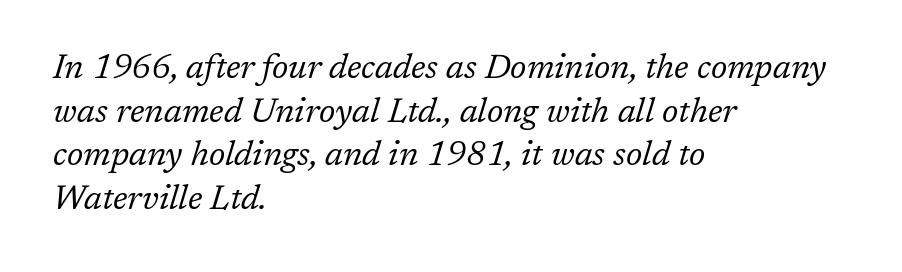
The image shows 34 px regular-weight serif type, italic (leaning right); set left-aligned, normal line spacing (1.28x), normal letter spacing, not underlined; low stroke contrast and a medium x-height.
